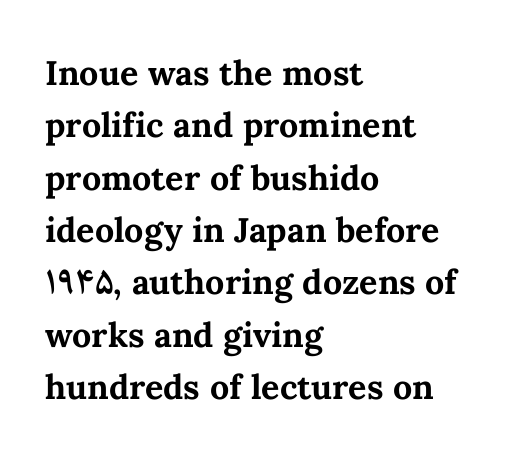
These lines are rendered in a variable-pitch font. Is there any slant? The stems are plumb. The words here are not underlined. Notice how thick the strokes are: this is what a full bold looks like.
